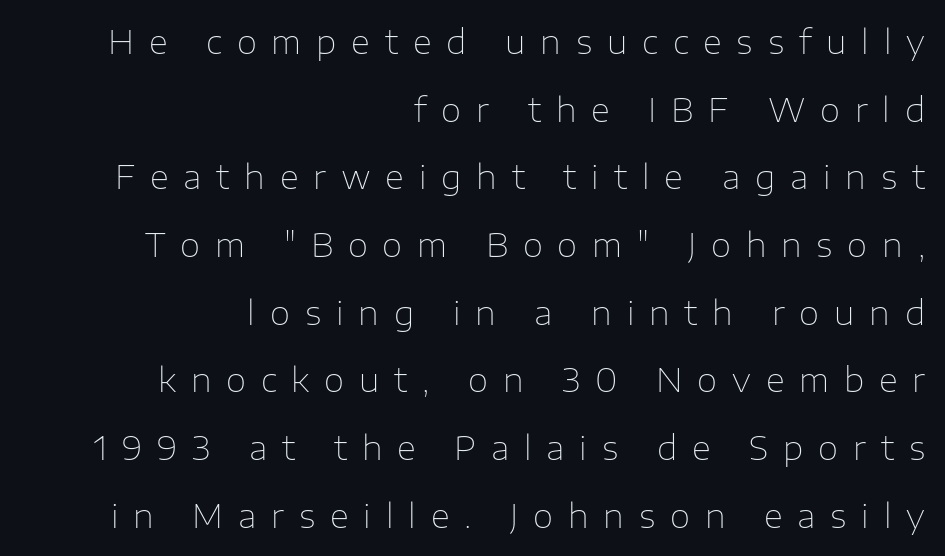
Q: Is the text bold? A: No.
Q: Is the text italic (slanted)? A: No, it is upright.
Q: Is the typeface a serif or a sans-serif typeface? A: Sans-serif.
Q: Is the text underlined? A: No.
Q: How is the paragraph aligned? A: Right-aligned.
Q: Is the spacing between letters normal or unusually wide? A: Unusually wide.
Q: Is the spacing between lines tight, normal or loose? A: Loose.
Q: Width (condensed, normal, or wide)? A: Normal.
Q: Stroke contrast? A: Low.
Q: x-height? A: Medium.
Q: Monospaced? A: No.
